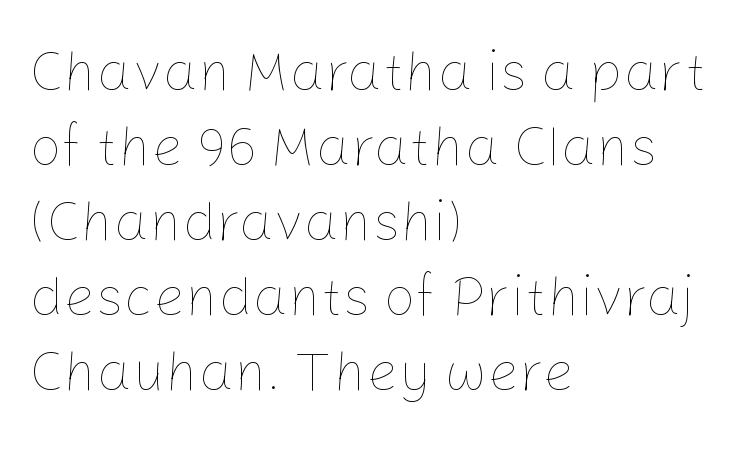
The image shows 56 px thin type, upright; set left-aligned, normal line spacing (1.34x), normal letter spacing, not underlined; low stroke contrast and a medium x-height.
